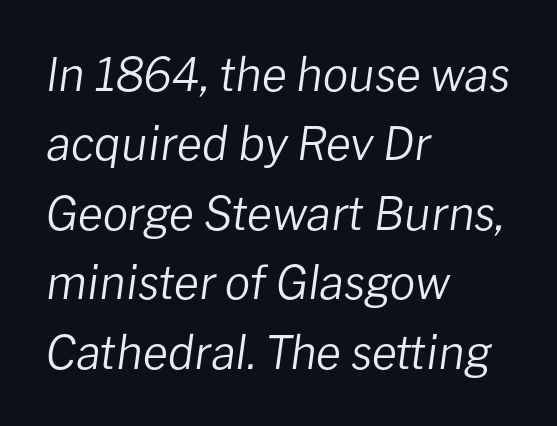
The image shows 46 px regular-weight type, italic (leaning right); set left-aligned, normal line spacing (1.51x), normal letter spacing, not underlined; low stroke contrast and a medium x-height.
